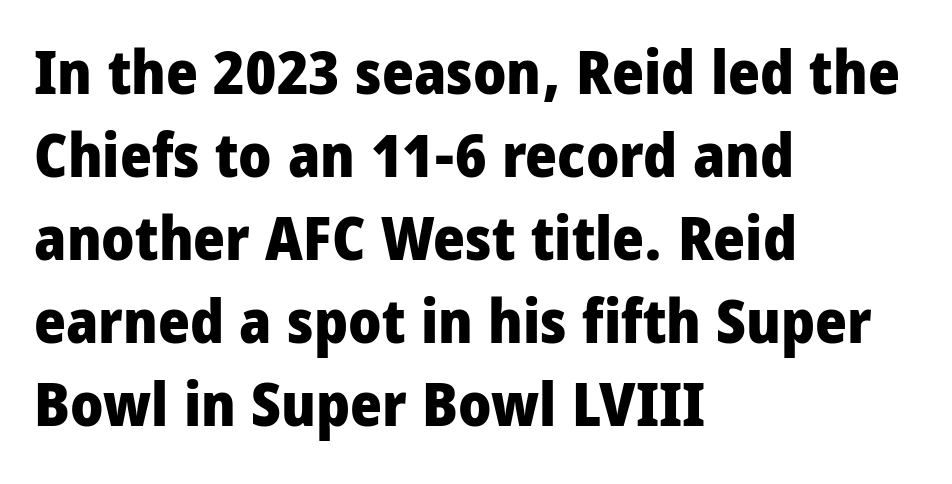
Does extra space separate the letters? No, they use regular spacing. Stroke terminals: plain, sans-serif. Compared with an ordinary text face, these strokes are far heavier — a full bold. Posture: vertical.
